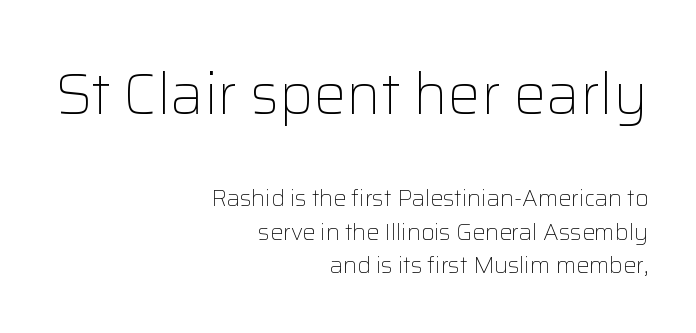
{"serif": "no", "italic": "no", "bold": "no", "weight": "light", "width": "normal", "stroke_contrast": "low", "x_height": "medium", "monospaced": "no", "underline": "no", "align": "right", "line_spacing": "normal", "line_spacing_ratio": 1.46, "letter_spacing": "normal", "letter_spacing_em": 0.0, "larger_block": "first", "size_ratio": 2.52, "glyph_px": 58}
